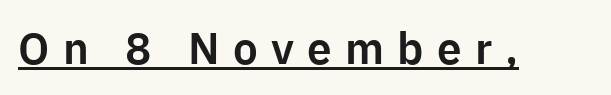
The image shows 44 px sans-serif type, upright; set unusually wide letter spacing (+0.3 em), underlined; low stroke contrast and a medium x-height.
